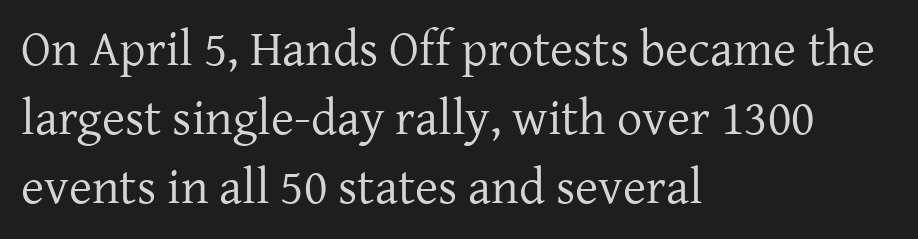
The lettering holds an erect, upright posture throughout. Examine the stroke ends and you'll spot serifs. Each row of text sits above clean, open space. How would I describe the line gaps? Plain and ordinary. Note the varied advance widths — an 'i' is clearly narrower than an 'm'.
